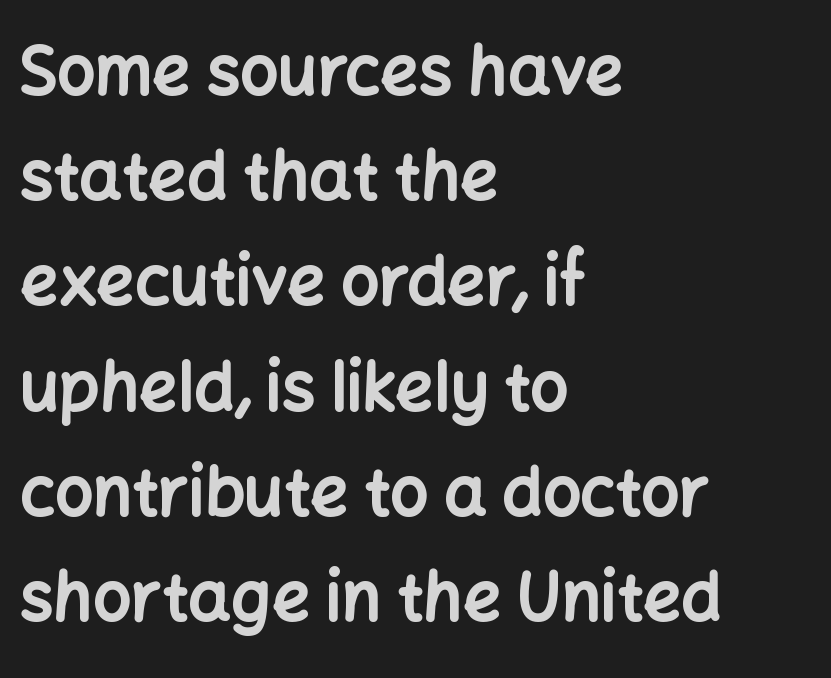
The image shows 67 px bold sans-serif type, upright; set left-aligned, normal line spacing (1.57x), normal letter spacing, not underlined; low stroke contrast and a medium x-height.
